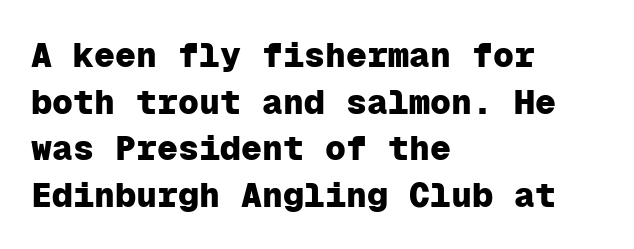
The image shows 35 px heavy sans-serif type, upright, monospaced; set left-aligned, normal line spacing (1.33x), normal letter spacing, not underlined; low stroke contrast and a medium x-height.
